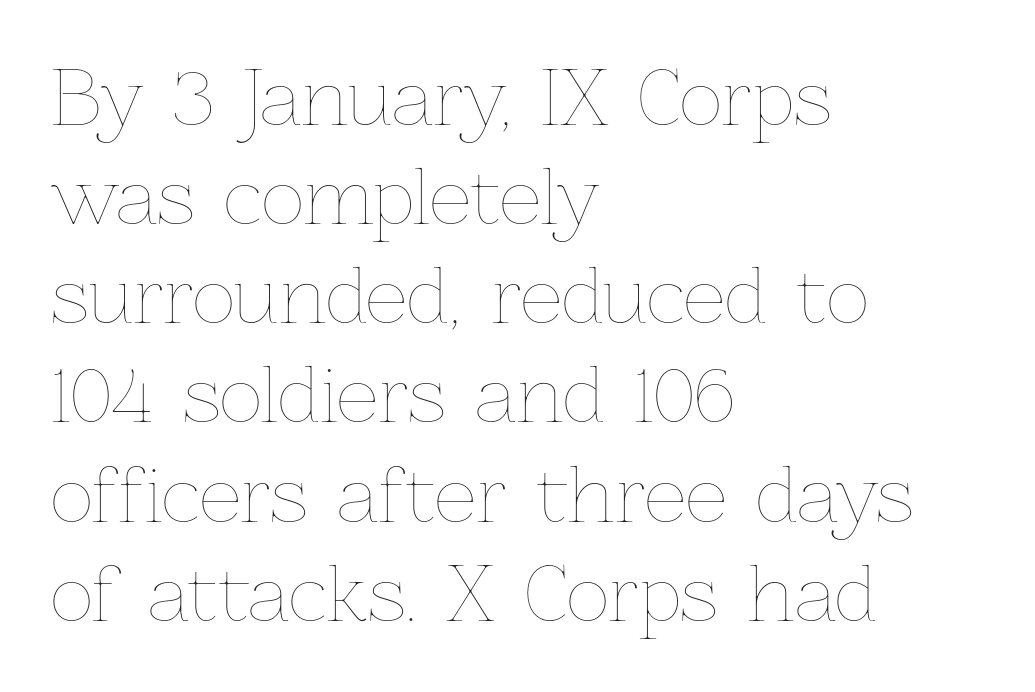
Observe the ordinary spacing: letters are neighbours, not strangers. No chunkiness to these letters — they're not bold. Tall strokes in this sample are plumb rather than angled. Anything drawn beneath the words? Only blank space. The line-height multiplier appears to be the usual default. Horizontally, the lines are justified to the leading edge only.
